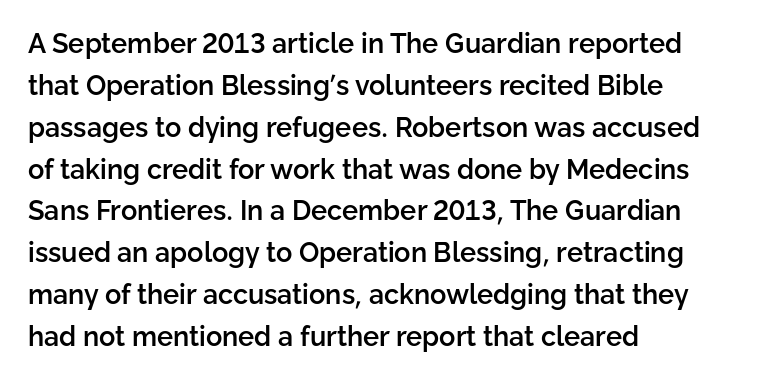
The image shows 27 px text type, upright; set left-aligned, normal line spacing (1.55x), normal letter spacing, not underlined.
